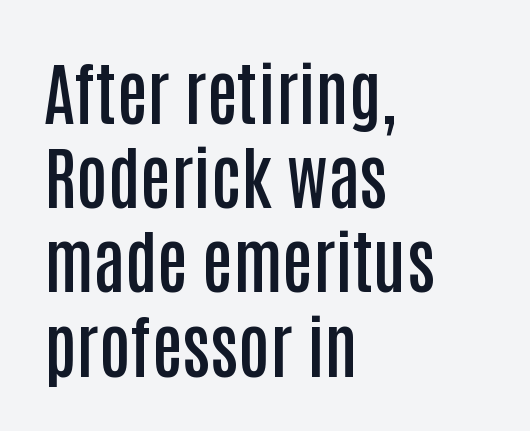
{"serif": "no", "italic": "no", "bold": "semi", "weight": "semibold", "width": "condensed", "stroke_contrast": "low", "x_height": "large", "monospaced": "no", "underline": "no", "align": "left", "line_spacing_ratio": 1.22, "letter_spacing": "normal", "letter_spacing_em": 0.0, "glyph_px": 69}
